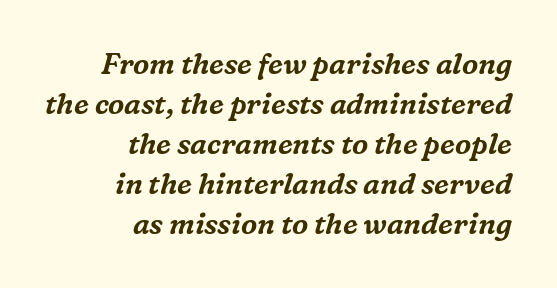
{"serif": "yes", "italic": "yes", "lean": "right", "slant_degrees": 16, "width": "normal", "stroke_contrast": "medium", "x_height": "medium", "monospaced": "no", "underline": "no", "align": "right", "line_spacing": "normal", "line_spacing_ratio": 1.38, "letter_spacing": "normal", "letter_spacing_em": 0.0, "glyph_px": 29}
